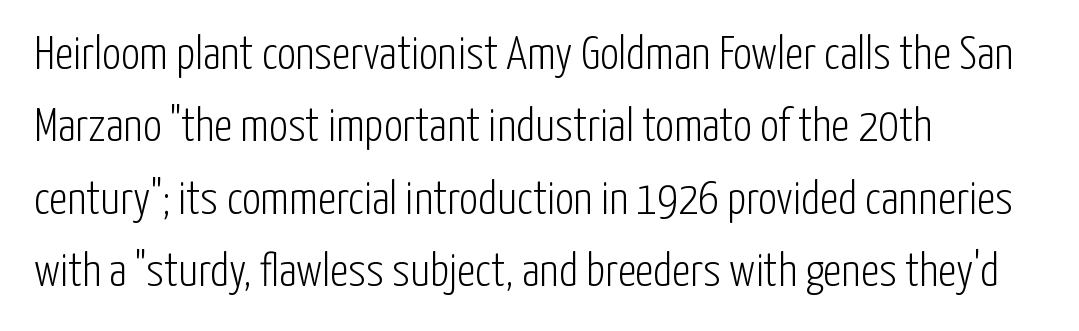
{"serif": "no", "italic": "no", "bold": "no", "weight": "light", "width": "condensed", "stroke_contrast": "low", "x_height": "medium", "monospaced": "no", "underline": "no", "align": "left", "line_spacing": "normal", "line_spacing_ratio": 1.54, "letter_spacing": "normal", "letter_spacing_em": 0.0, "glyph_px": 47}
